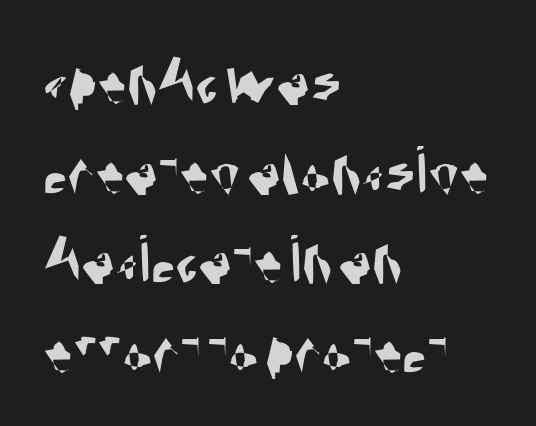
{"serif": "no", "width": "condensed", "stroke_contrast": "medium", "x_height": "large", "monospaced": "no", "underline": "no", "align": "left", "line_spacing": "normal", "line_spacing_ratio": 1.28, "letter_spacing": "normal", "letter_spacing_em": 0.0, "glyph_px": 70}
